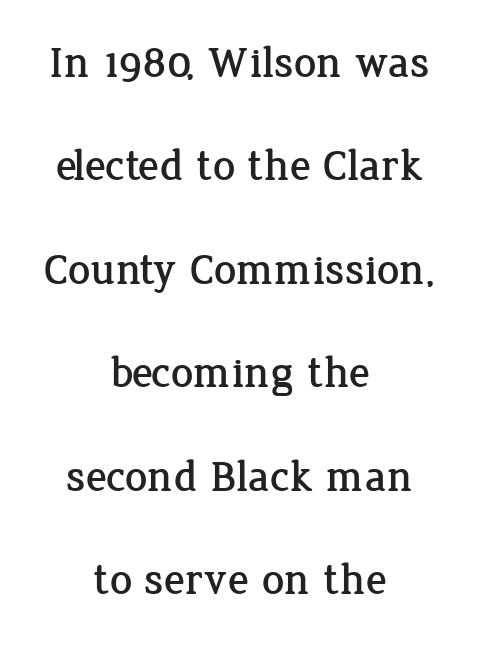
The image shows 44 px serif type, upright; set centered, loose line spacing (2.35x), normal letter spacing, not underlined; low stroke contrast and a medium x-height.
